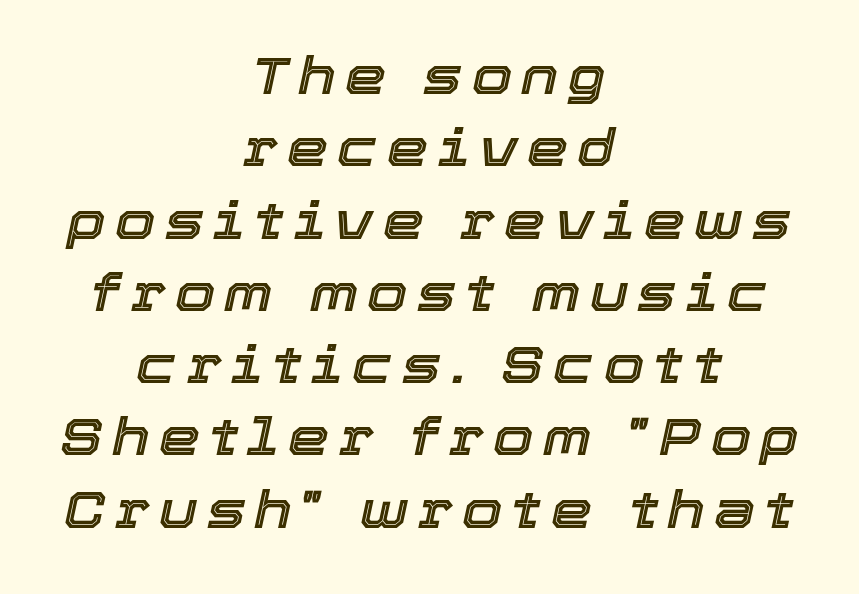
{"italic": "yes", "lean": "right", "slant_degrees": 12, "width": "normal", "x_height": "medium", "monospaced": "no", "underline": "no", "align": "center", "line_spacing": "normal", "line_spacing_ratio": 1.39, "glyph_px": 52}
